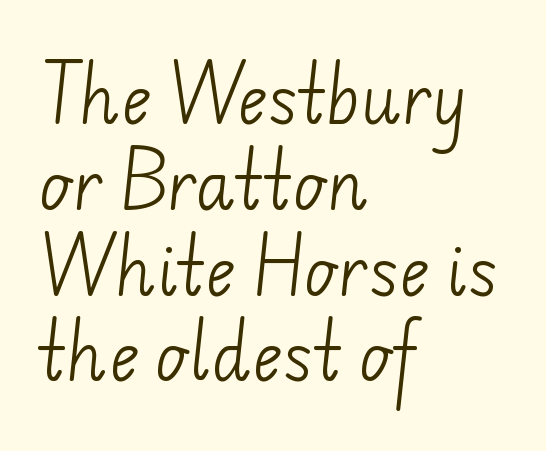
Heaviness? Minimal to ordinary, like unemphasized prose. How would I describe the line gaps? Plain and ordinary. Note the varied advance widths — an 'i' is clearly narrower than an 'm'. No extra tracking has been applied to these lines.
